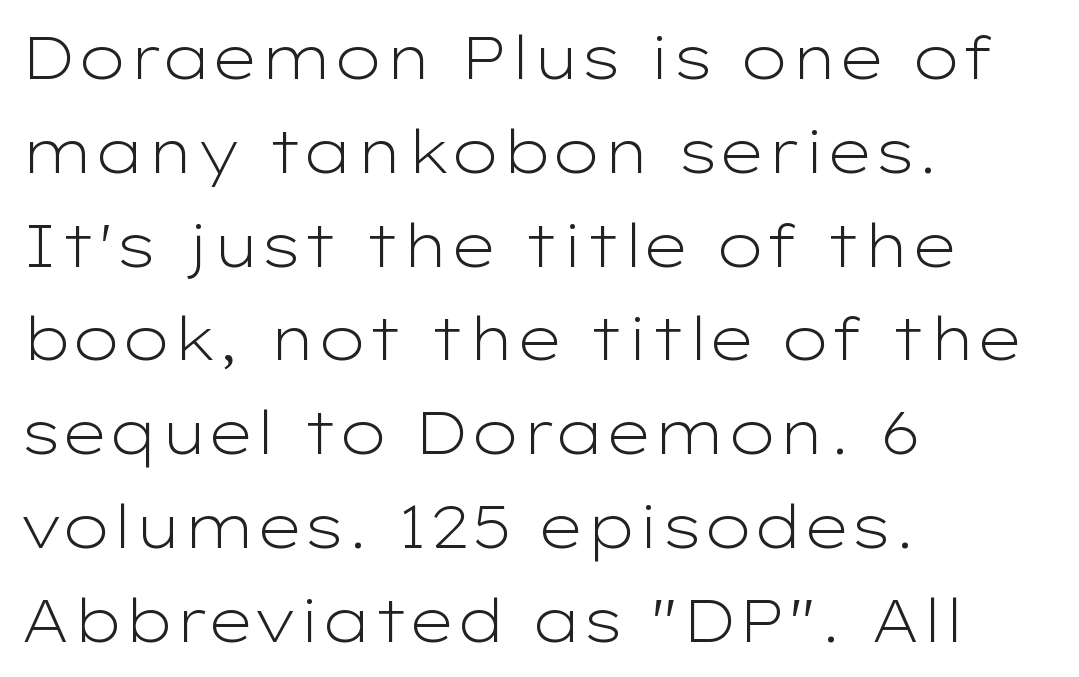
{"serif": "no", "italic": "no", "bold": "no", "weight": "light", "width": "wide", "stroke_contrast": "low", "x_height": "medium", "monospaced": "no", "underline": "no", "align": "left", "line_spacing": "normal", "line_spacing_ratio": 1.59, "letter_spacing": "normal", "letter_spacing_em": 0.0, "glyph_px": 59}
